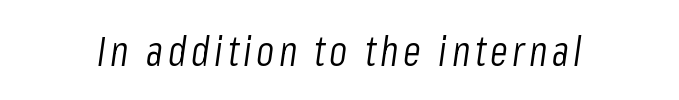
Weight: not bold — regular or lighter. Varying glyph widths throughout — classic text-font behaviour. Tall strokes in this sample are angled rather than plumb. Plain, unruled lines of type.
